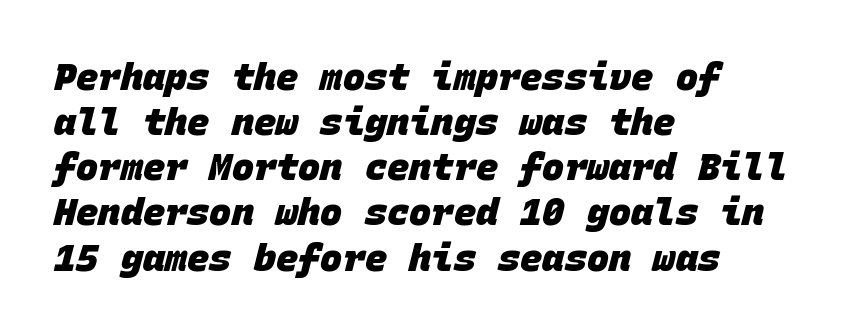
{"serif": "no", "bold": "yes", "weight": "heavy", "width": "normal", "stroke_contrast": "low", "x_height": "large", "monospaced": "yes", "underline": "no", "align": "left", "line_spacing_ratio": 1.22, "letter_spacing": "normal", "letter_spacing_em": 0.0, "glyph_px": 37}
